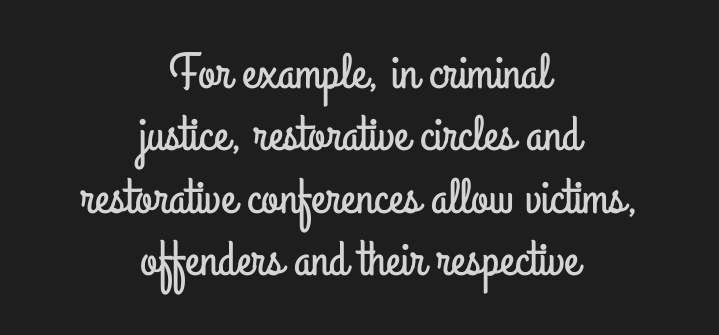
Q: Is the text italic (slanted)? A: No, it is upright.
Q: Is the typeface a serif or a sans-serif typeface? A: Sans-serif.
Q: Is the text underlined? A: No.
Q: How is the paragraph aligned? A: Centered.
Q: Is the spacing between letters normal or unusually wide? A: Normal.
Q: Is the spacing between lines tight, normal or loose? A: Normal.
Q: Width (condensed, normal, or wide)? A: Condensed.
Q: Stroke contrast? A: Low.
Q: x-height? A: Small.
Q: Monospaced? A: No.
